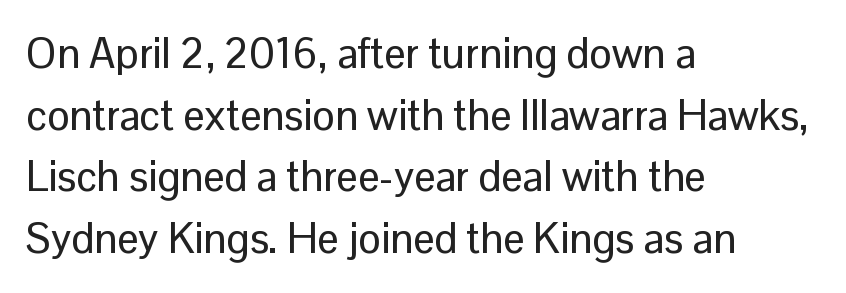
The image shows 42 px sans-serif type, upright; set left-aligned, normal line spacing (1.47x), normal letter spacing, not underlined; low stroke contrast and a medium x-height.
